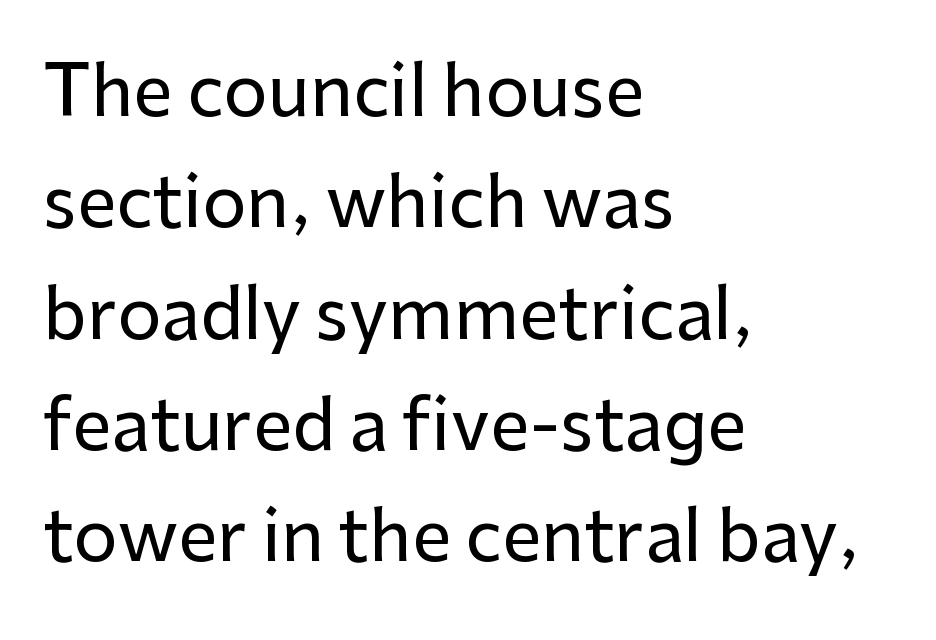
Q: Is the text italic (slanted)? A: No, it is upright.
Q: Is the typeface a serif or a sans-serif typeface? A: Sans-serif.
Q: Is the text underlined? A: No.
Q: How is the paragraph aligned? A: Left-aligned.
Q: Is the spacing between letters normal or unusually wide? A: Normal.
Q: Is the spacing between lines tight, normal or loose? A: Normal.
Q: Width (condensed, normal, or wide)? A: Normal.
Q: Stroke contrast? A: Low.
Q: x-height? A: Medium.
Q: Monospaced? A: No.
